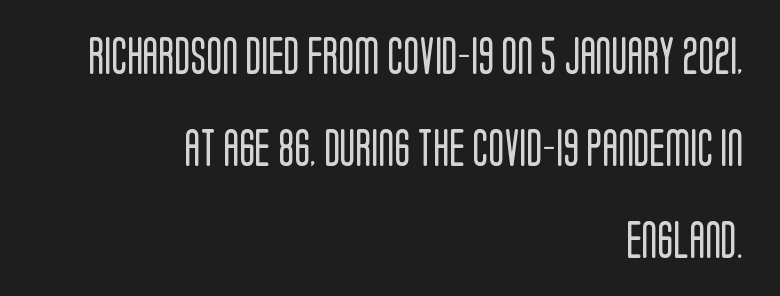
Counters stay open thanks to moderate or lighter strokes. Nope, no serifs anywhere on these letters. The rendering uses natural spacing where letterforms have individual widths. Quick note: not italic, upright. Glyph-to-glyph distance matches everyday printed text.
